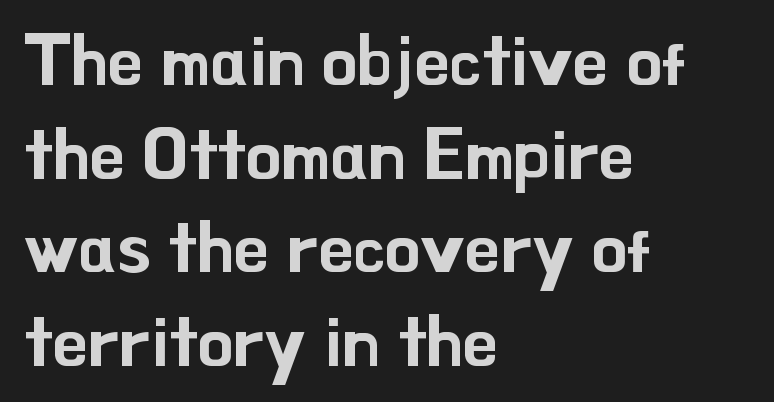
Visually the block forms a straight wall on the left and a jagged coastline on the right. The type sits square on the baseline with zero lean. This rendering features lettering with no underline. Do the characters align in a grid? No, the font is proportional. Note: no serifs on the glyphs.
